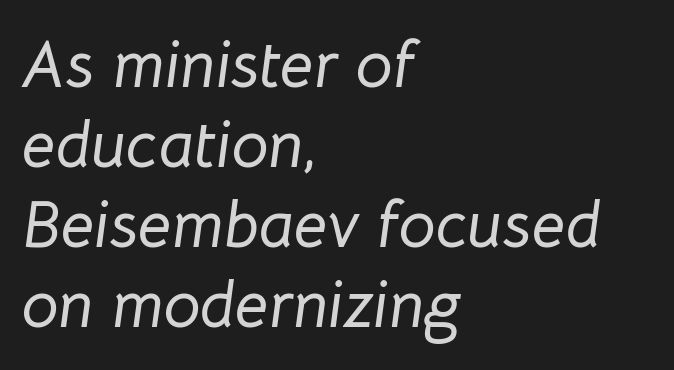
These lines were composed using italics. Unmarked baselines from the first word to the last. Caption: multi-line text, flush left, ragged right. Each letter keeps its own natural width here, so spacing adapts to shape. This sample uses plain, unmodified letter spacing.
